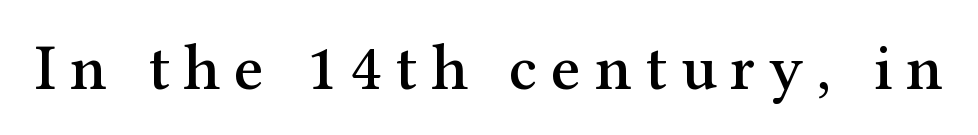
{"serif": "yes", "italic": "no", "width": "normal", "stroke_contrast": "medium", "x_height": "medium", "monospaced": "no", "underline": "no", "letter_spacing": "wide", "letter_spacing_em": 0.21, "glyph_px": 65}
